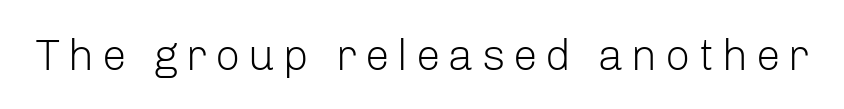
The face used here is proportionally spaced, like ordinary book or web type. Typographically, this falls in the sans-serif category. Any mark beneath the type? The region is blank. A quiet, ordinary-to-light weight characterises the typeface. Tall strokes in this sample are plumb rather than angled.
